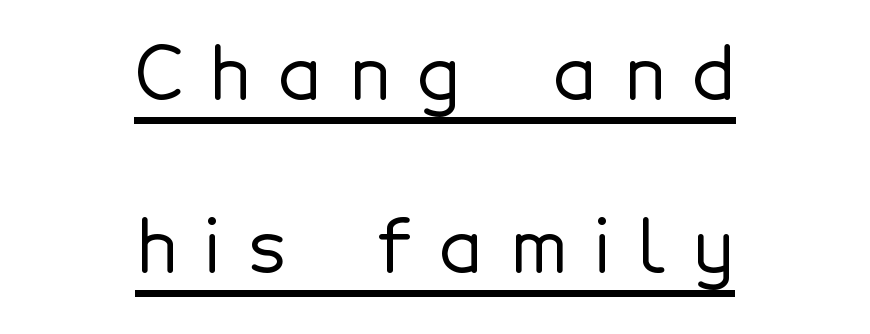
{"serif": "no", "italic": "no", "width": "normal", "x_height": "medium", "monospaced": "no", "underline": "yes", "align": "center", "line_spacing": "loose", "line_spacing_ratio": 2.37, "letter_spacing": "wide", "letter_spacing_em": 0.38, "glyph_px": 73}
